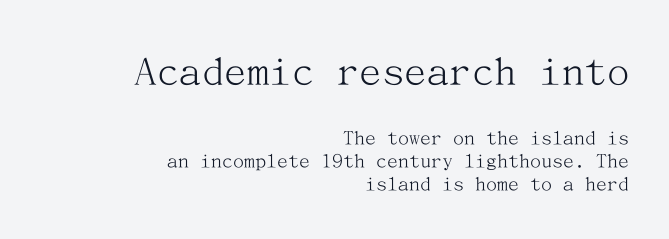
The image shows 45 px light serif type, upright; set right-aligned, tight line spacing (1.03x), normal letter spacing, not underlined; the first (top) block is 2.05x larger; medium stroke contrast and a medium x-height.
